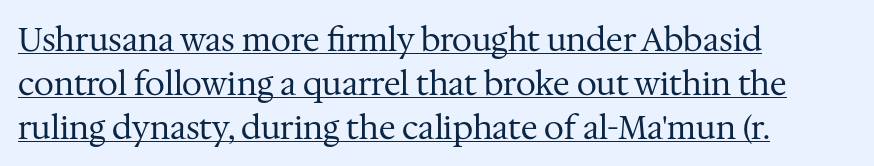
Q: Is the text bold? A: No.
Q: Is the text italic (slanted)? A: No, it is upright.
Q: Is the typeface a serif or a sans-serif typeface? A: Serif.
Q: Is the text underlined? A: Yes.
Q: How is the paragraph aligned? A: Left-aligned.
Q: Is the spacing between letters normal or unusually wide? A: Normal.
Q: Is the spacing between lines tight, normal or loose? A: Normal.
Q: Width (condensed, normal, or wide)? A: Normal.
Q: Stroke contrast? A: Medium.
Q: x-height? A: Medium.
Q: Monospaced? A: No.
